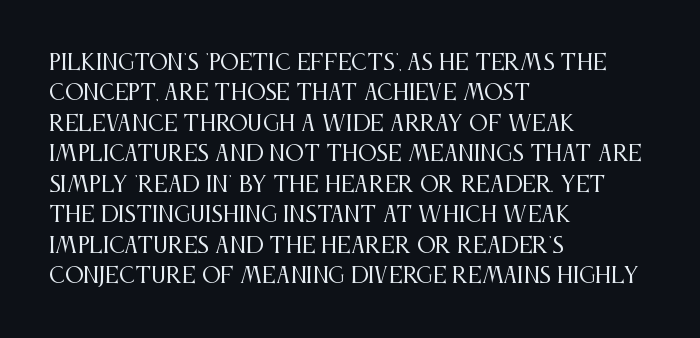
{"italic": "no", "bold": "no", "underline": "no", "align": "left", "line_spacing": "normal", "line_spacing_ratio": 1.45, "letter_spacing": "normal", "letter_spacing_em": 0.0, "glyph_px": 21}
